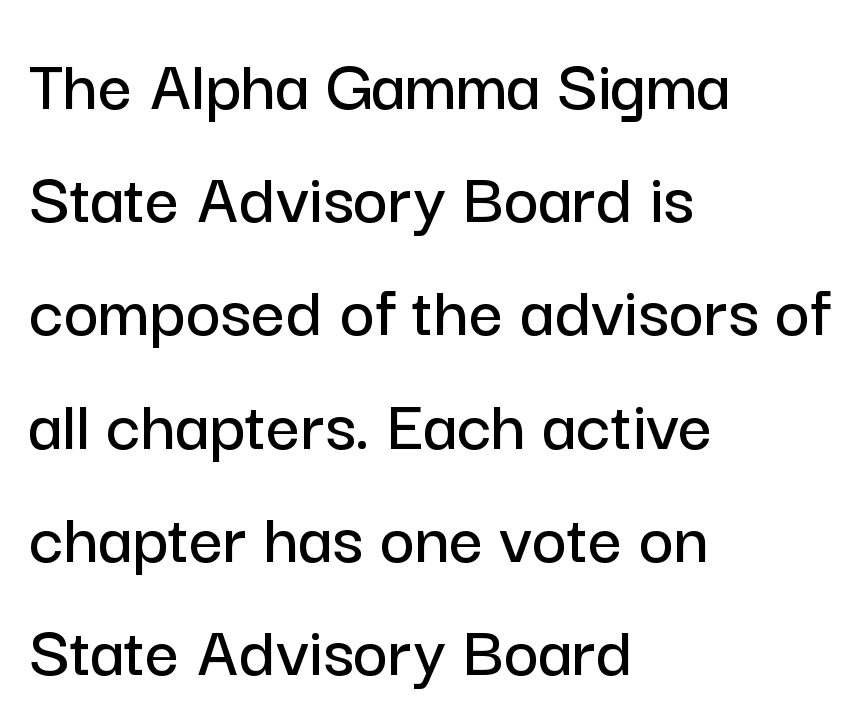
Q: Is the text italic (slanted)? A: No, it is upright.
Q: Is the typeface a serif or a sans-serif typeface? A: Sans-serif.
Q: Is the text underlined? A: No.
Q: How is the paragraph aligned? A: Left-aligned.
Q: Is the spacing between letters normal or unusually wide? A: Normal.
Q: Is the spacing between lines tight, normal or loose? A: Normal.
Q: Width (condensed, normal, or wide)? A: Normal.
Q: Stroke contrast? A: Low.
Q: x-height? A: Medium.
Q: Monospaced? A: No.
